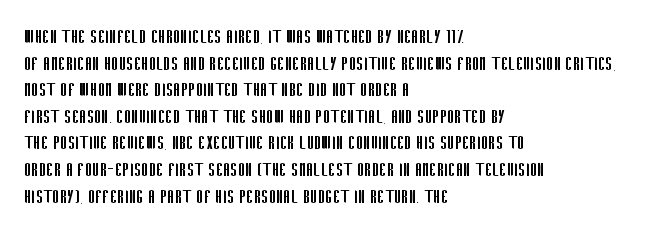
Q: Is the text bold? A: No.
Q: Is the text italic (slanted)? A: No, it is upright.
Q: Is the text underlined? A: No.
Q: How is the paragraph aligned? A: Left-aligned.
Q: Is the spacing between letters normal or unusually wide? A: Normal.
